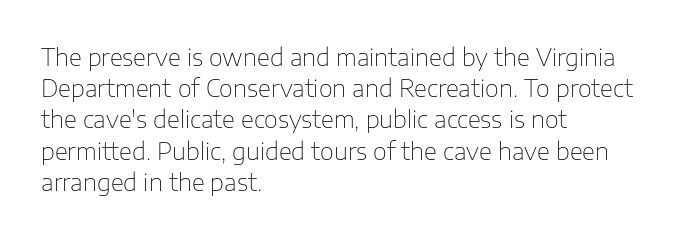
The image shows 24 px text type, upright; set left-aligned, normal line spacing (1.3x), normal letter spacing, not underlined.
